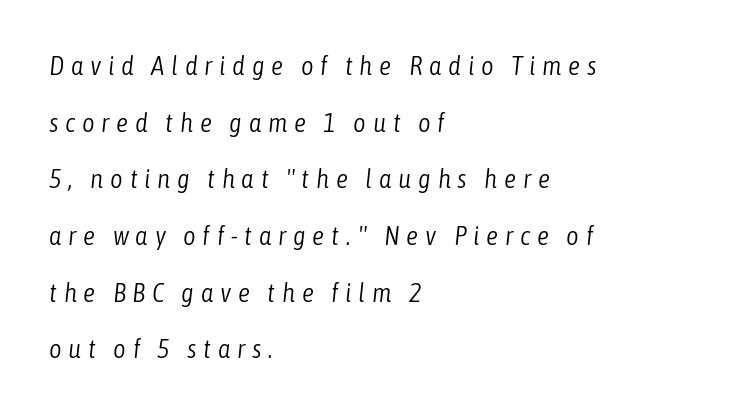
{"italic": "yes", "lean": "right", "slant_degrees": 6, "bold": "no", "underline": "no", "align": "left", "line_spacing": "loose", "line_spacing_ratio": 2.1, "letter_spacing": "wide", "letter_spacing_em": 0.25, "glyph_px": 27}
